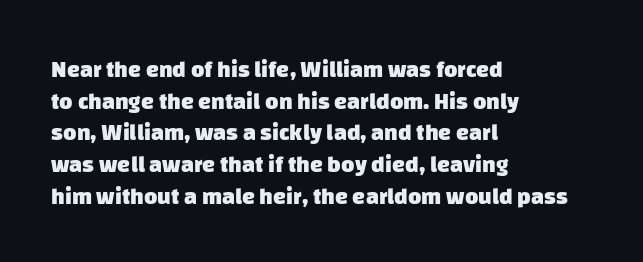
Q: Is the text bold? A: Yes.
Q: Is the text underlined? A: No.
Q: How is the paragraph aligned? A: Left-aligned.
Q: Is the spacing between letters normal or unusually wide? A: Normal.
Q: Is the spacing between lines tight, normal or loose? A: Normal.
